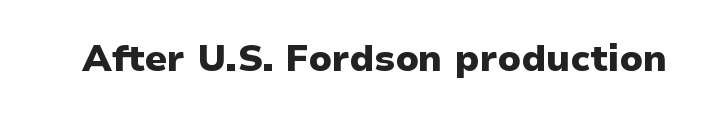
Q: Is the text bold? A: Yes.
Q: Is the text italic (slanted)? A: No, it is upright.
Q: Is the typeface a serif or a sans-serif typeface? A: Sans-serif.
Q: Is the text underlined? A: No.
Q: Is the spacing between letters normal or unusually wide? A: Normal.
Q: Width (condensed, normal, or wide)? A: Normal.
Q: Stroke contrast? A: Low.
Q: x-height? A: Medium.
Q: Monospaced? A: No.
